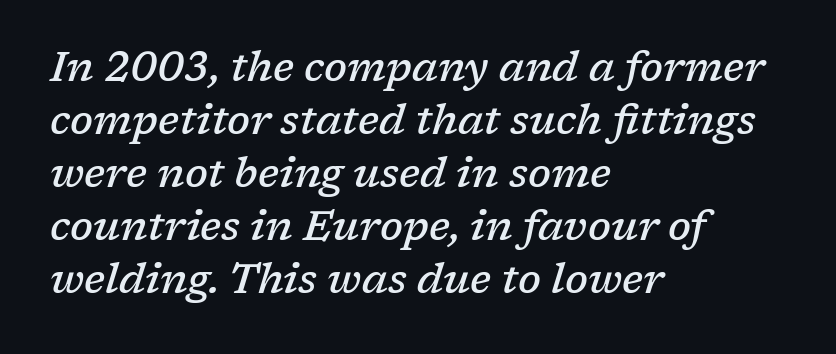
This sample is left-justified, so line endings fall wherever the words run out. In terms of weight, the rendering is demibold, just under bold. Slanted lettering throughout. Looks like regular typesetting: each glyph gets only the width it needs.
